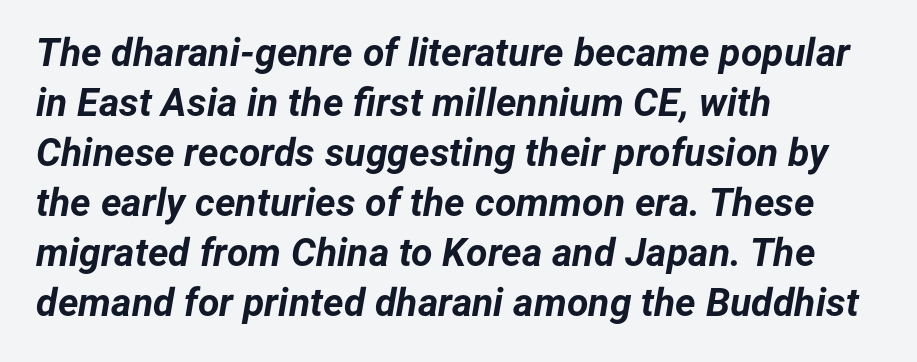
{"italic": "yes", "lean": "right", "slant_degrees": 12, "bold": "yes", "weight": "bold", "width": "normal", "stroke_contrast": "low", "x_height": "medium", "monospaced": "no", "underline": "no", "align": "left", "line_spacing": "normal", "line_spacing_ratio": 1.28, "letter_spacing": "normal", "letter_spacing_em": 0.0, "glyph_px": 39}
